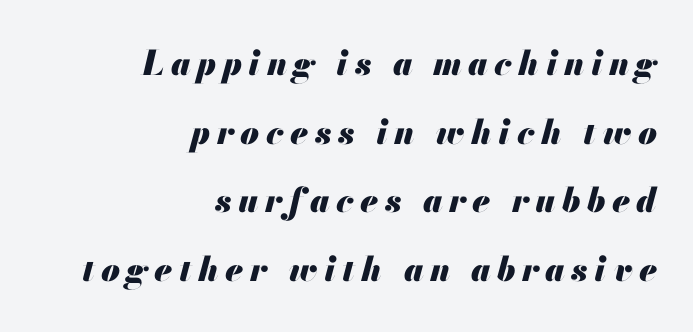
{"italic": "yes", "lean": "right", "slant_degrees": 13, "bold": "yes", "weight": "heavy", "width": "normal", "stroke_contrast": "medium", "x_height": "small", "monospaced": "no", "underline": "no", "align": "right", "line_spacing": "loose", "line_spacing_ratio": 2.02, "glyph_px": 34}
